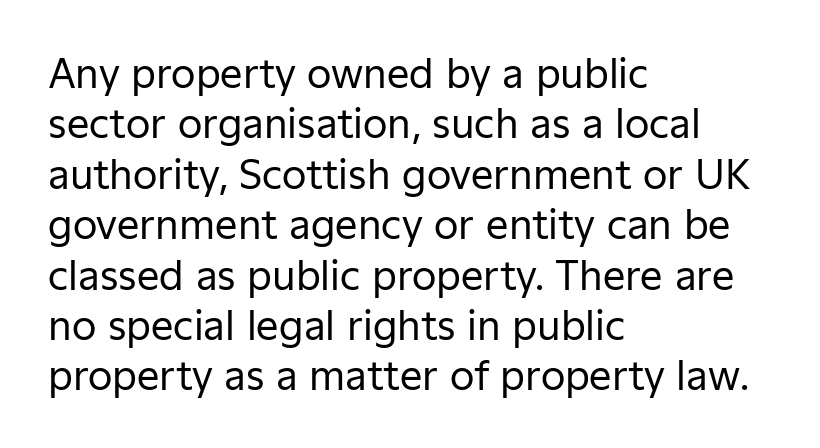
The image shows 40 px regular-weight sans-serif type, upright; set left-aligned, normal line spacing (1.26x), normal letter spacing, not underlined; low stroke contrast and a medium x-height.
